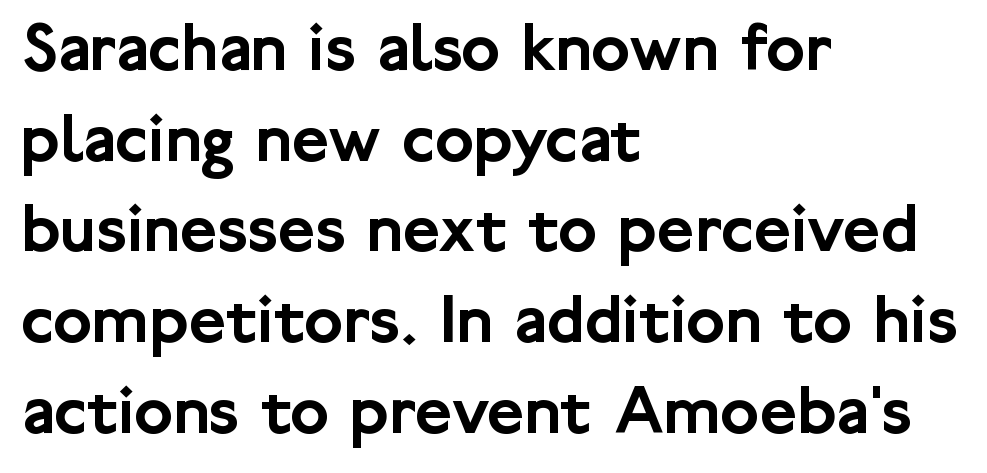
Observe the absence of serifs on each vertical stroke in this sample. Which margin do the lines hug? The left one — the right edge is uneven. Here the designer chose a conventional face with non-uniform glyph widths. Underline: absent. The passage shown stacks its lines at a standard gap.
